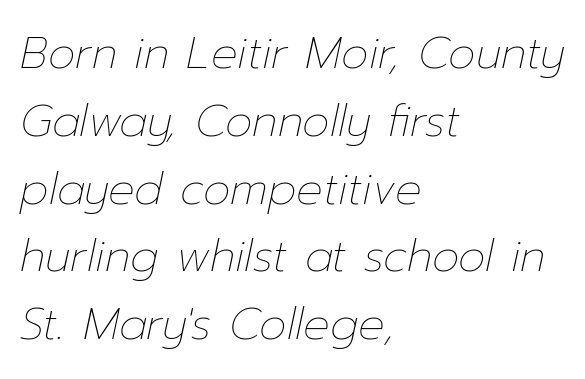
The image shows 44 px thin type, italic (leaning right); set left-aligned, normal line spacing (1.54x), normal letter spacing, not underlined; low stroke contrast and a medium x-height.
